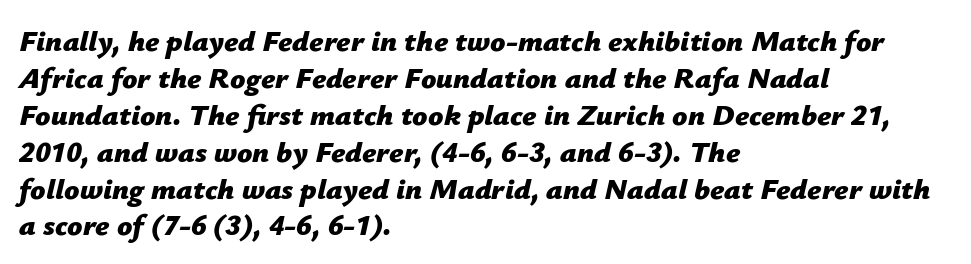
{"italic": "yes", "lean": "right", "slant_degrees": 12, "bold": "yes", "weight": "bold", "width": "normal", "stroke_contrast": "low", "x_height": "medium", "monospaced": "no", "underline": "no", "align": "left", "line_spacing_ratio": 1.23, "letter_spacing": "normal", "letter_spacing_em": 0.0, "glyph_px": 30}
